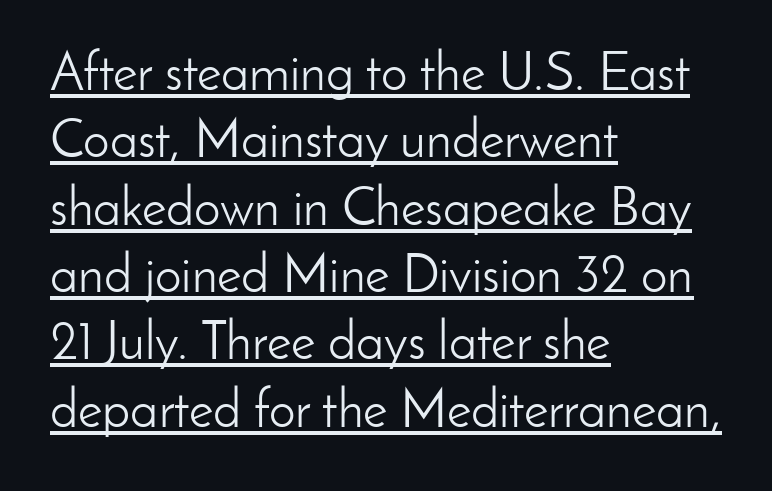
The image shows 53 px light sans-serif type, upright; set left-aligned, normal line spacing (1.27x), normal letter spacing, underlined; low stroke contrast and a small x-height.
